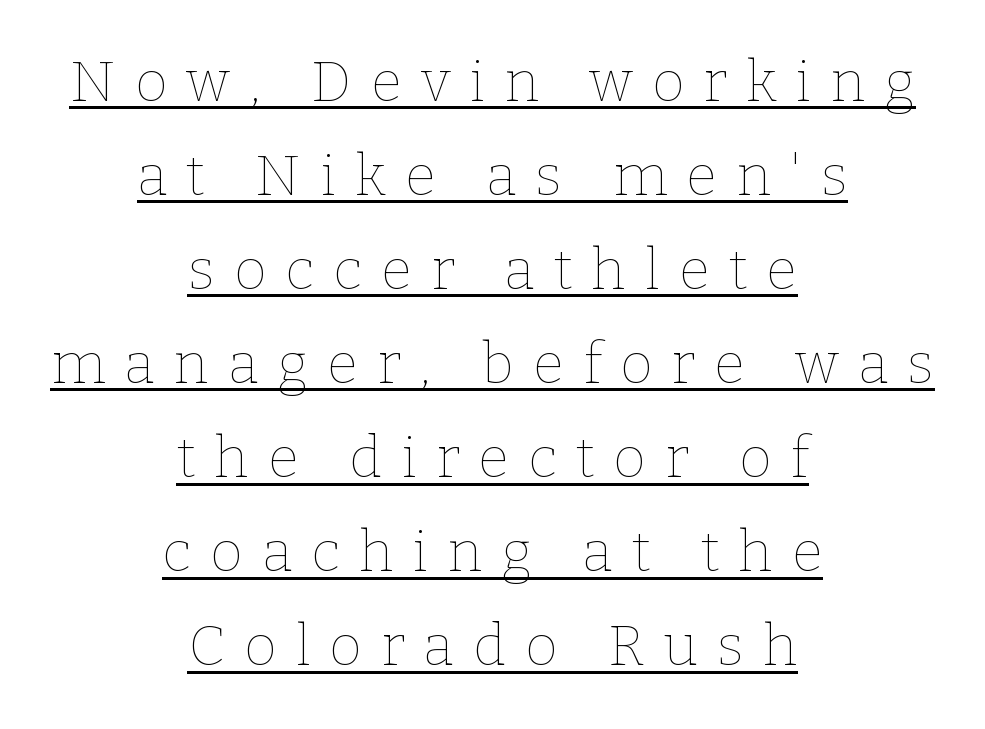
Posture: straight, roman, zero tilt. The gaps between neighbouring characters are conspicuously large. Rows of type keep a routine distance in the vertical direction. Character widths vary here, with narrow letters taking less room than wide ones.
